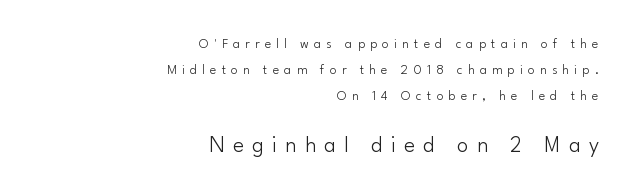
Typesetter's note — lower block bumped up in size, upper block left smaller. Substantial extra tracking has been applied to these lines. Line ends are locked; line starts wander. A light-to-regular cut is what we see here.
